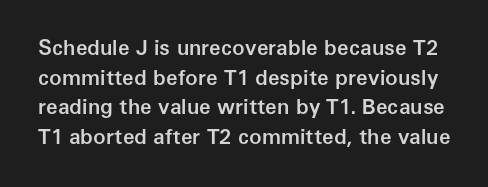
If you drew a line through each stem, it would be perfectly vertical. Between one letter and the next there's only the usual sliver of space. Leading: standard. Slightly chunky letters — semibold, I'd say, not full bold.
